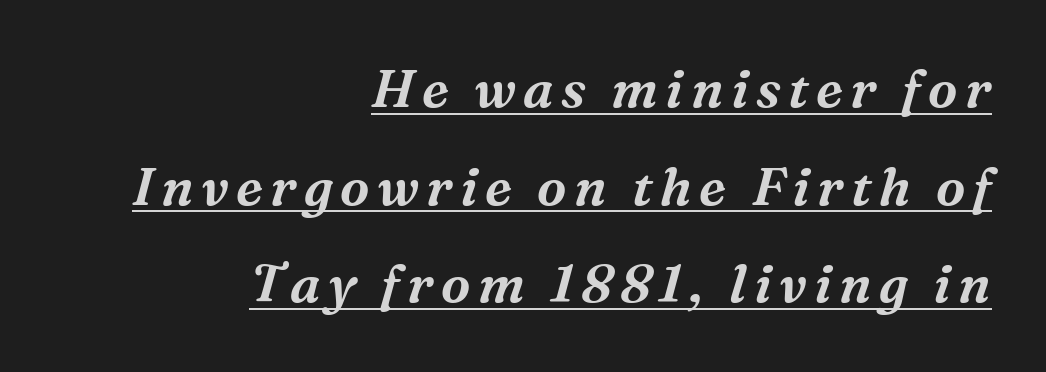
{"serif": "yes", "italic": "yes", "lean": "right", "slant_degrees": 16, "width": "normal", "stroke_contrast": "medium", "x_height": "medium", "monospaced": "no", "underline": "yes", "align": "right", "line_spacing_ratio": 1.84, "glyph_px": 53}
